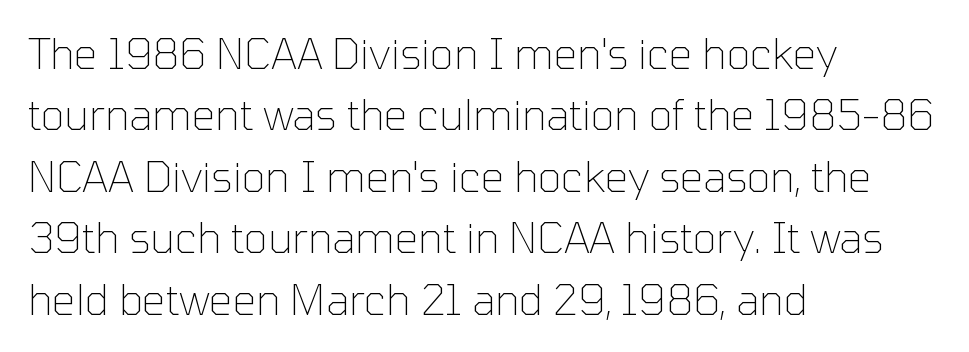
The lettering stays uniformly vertical, giving the passage a roman look. Interline gaps are of average width in this sample. Letter spacing: default. The face used here is proportionally spaced, like ordinary book or web type. The space beneath each line is pristine and unruled. Short and long lines alike share a common starting point at left.
